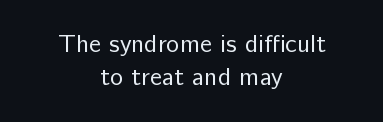
Q: Is the text bold? A: No.
Q: Is the text italic (slanted)? A: No, it is upright.
Q: Is the text underlined? A: No.
Q: How is the paragraph aligned? A: Centered.
Q: Is the spacing between letters normal or unusually wide? A: Normal.
Q: Is the spacing between lines tight, normal or loose? A: Normal.
